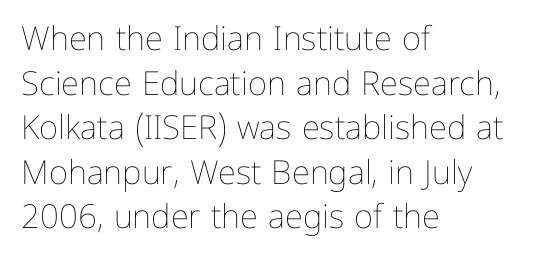
The image shows 33 px thin type, upright; set left-aligned, normal line spacing (1.35x), normal letter spacing, not underlined; low stroke contrast and a medium x-height.
